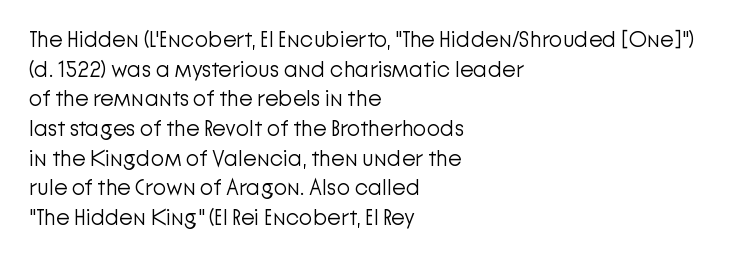
{"italic": "no", "bold": "no", "underline": "no", "align": "left", "line_spacing": "normal", "line_spacing_ratio": 1.35, "letter_spacing": "normal", "letter_spacing_em": 0.0, "glyph_px": 22}
